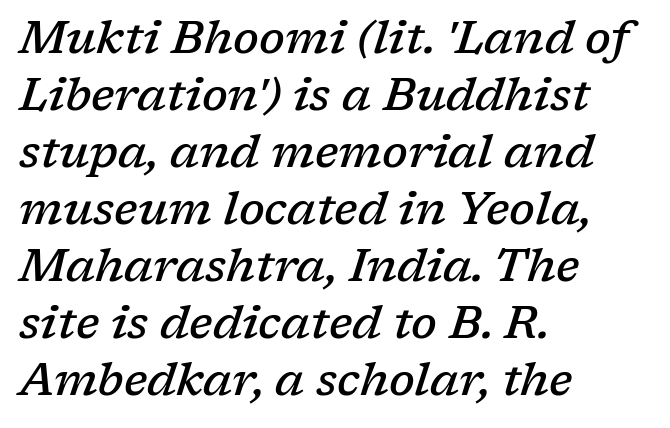
Firm but not heavy-handed strokes: this text is semibold. Observe the lean: these are italic letterforms. The type family on display is of the serif kind. Characters follow at the spacing the type designer built in. This sample is left-justified, so line endings fall wherever the words run out. Here the designer chose a conventional face with non-uniform glyph widths.
